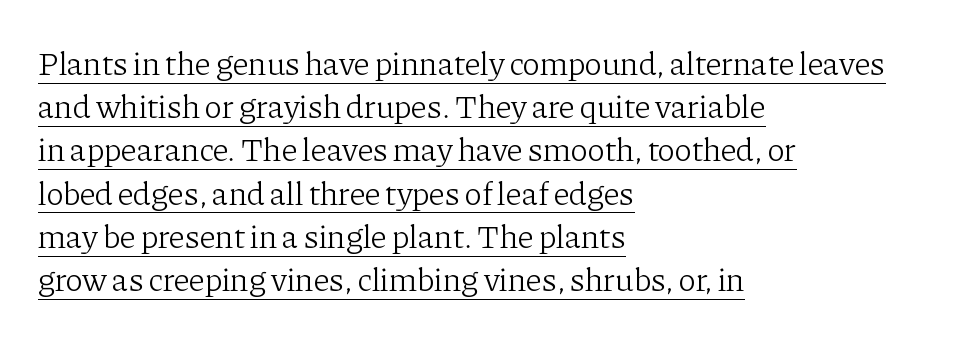
The image shows 33 px light serif type, upright; set left-aligned, normal line spacing (1.31x), normal letter spacing, underlined; low stroke contrast and a medium x-height.
